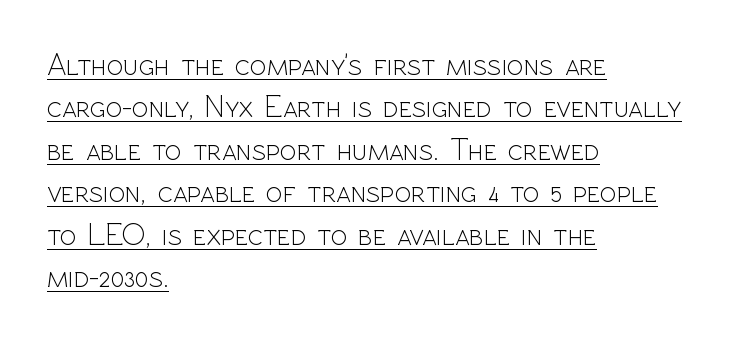
Is the block centered? No — it sits flush against the left margin. No extra ink here — the face is not bold. Character widths vary here, with narrow letters taking less room than wide ones. Unlike italic type, these characters show no tilt at all. Glyph-to-glyph distance matches everyday printed text. The string is rendered with underlining switched on.
